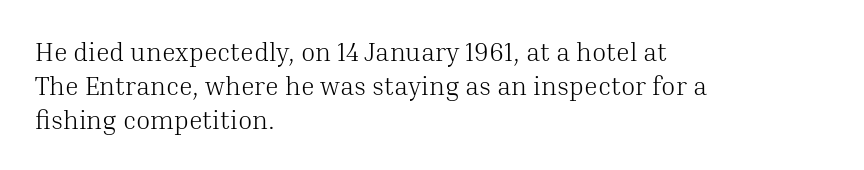
{"italic": "no", "bold": "no", "underline": "no", "align": "left", "line_spacing": "normal", "line_spacing_ratio": 1.3, "letter_spacing": "normal", "letter_spacing_em": 0.0, "glyph_px": 26}
